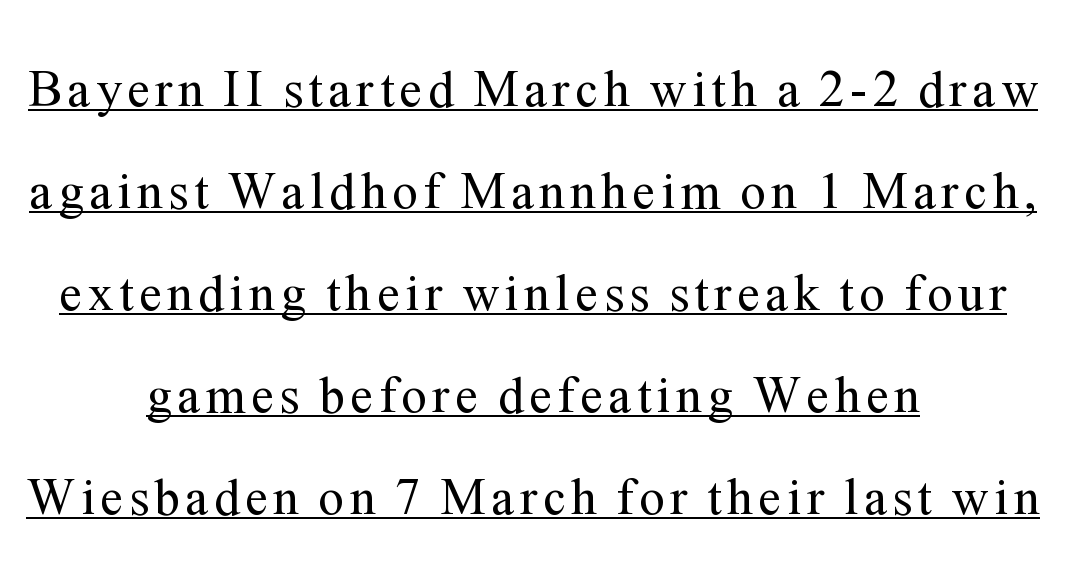
The image shows 51 px regular-weight serif type, upright; set centered, loose line spacing (2.0x), underlined; medium stroke contrast and a medium x-height.
